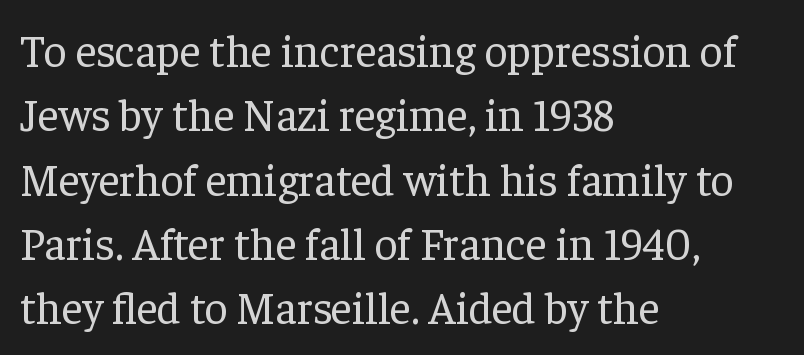
The image shows 45 px regular-weight serif type, upright; set left-aligned, normal line spacing (1.43x), normal letter spacing, not underlined; low stroke contrast and a medium x-height.
